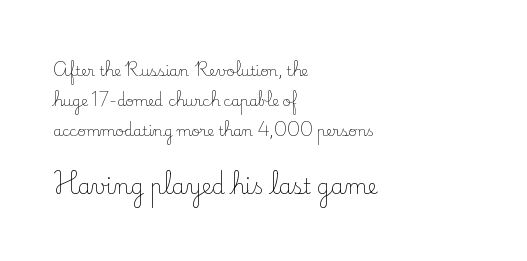
Each stroke keeps to a modest, everyday thickness or less. Whoever set this chose breathing room over compactness in the vertical rhythm. Rule under the text: the space is simply empty. Characters follow at the spacing the type designer built in.
